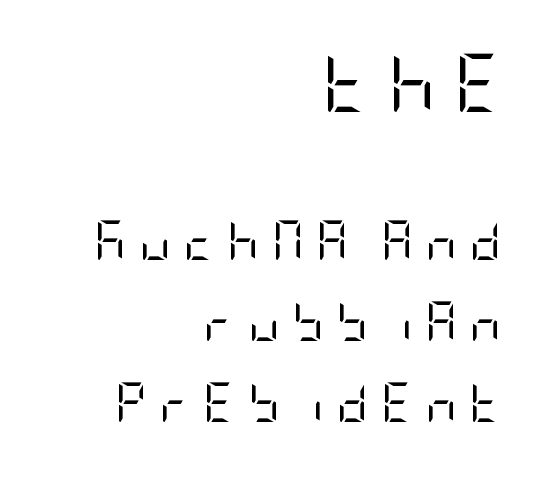
Q: Is the text bold? A: No.
Q: Is the text italic (slanted)? A: No, it is upright.
Q: Is the typeface a serif or a sans-serif typeface? A: Sans-serif.
Q: Is the text underlined? A: No.
Q: How is the paragraph aligned? A: Right-aligned.
Q: Is the spacing between letters normal or unusually wide? A: Unusually wide.
Q: Is the spacing between lines tight, normal or loose? A: Loose.
Q: Which block of text is set in a larger size, the first (top) or the second (bottom)? A: The first (top) one.
Q: Width (condensed, normal, or wide)? A: Condensed.
Q: Stroke contrast? A: Low.
Q: x-height? A: Large.
